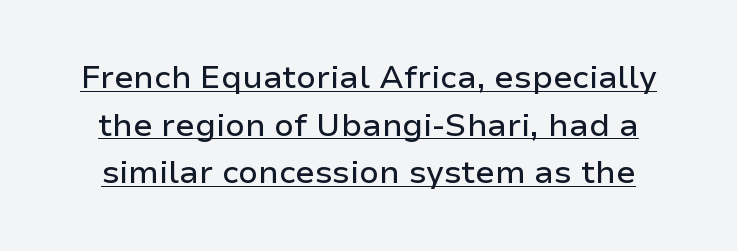
{"serif": "no", "italic": "no", "width": "normal", "stroke_contrast": "low", "x_height": "medium", "monospaced": "no", "underline": "yes", "line_spacing": "normal", "line_spacing_ratio": 1.49, "letter_spacing": "normal", "letter_spacing_em": 0.0, "glyph_px": 32}
